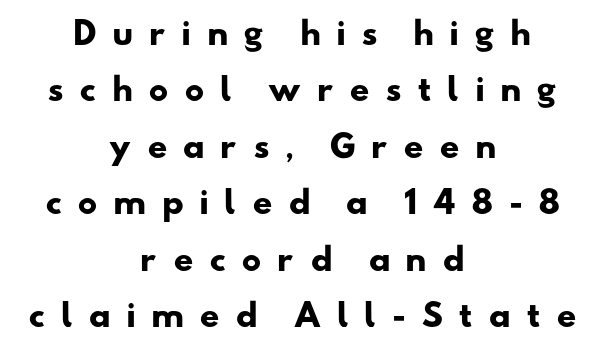
You could not count columns in this text — the font is proportionally spaced. The text block is weighted toward neither margin, spreading evenly from the middle. The gaps between neighbouring characters are conspicuously large. This is heavy type, rendered in bold.
